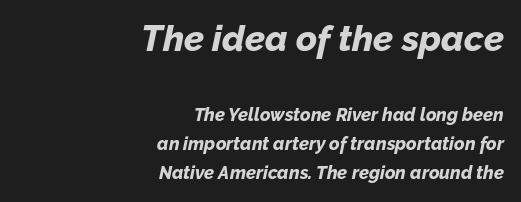
{"italic": "yes", "lean": "right", "slant_degrees": 12, "bold": "yes", "weight": "bold", "width": "normal", "stroke_contrast": "low", "x_height": "medium", "monospaced": "no", "underline": "no", "align": "right", "line_spacing": "normal", "line_spacing_ratio": 1.62, "letter_spacing": "normal", "letter_spacing_em": 0.0, "larger_block": "first", "size_ratio": 2.0, "glyph_px": 36}
